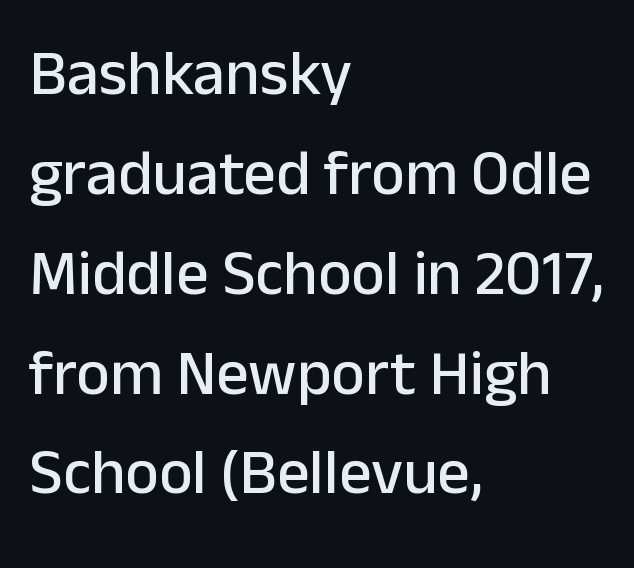
{"serif": "no", "italic": "no", "width": "normal", "stroke_contrast": "low", "x_height": "medium", "monospaced": "no", "underline": "no", "align": "left", "line_spacing": "normal", "line_spacing_ratio": 1.56, "letter_spacing": "normal", "letter_spacing_em": 0.0, "glyph_px": 64}
